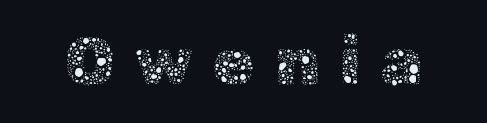
The face used here is proportionally spaced, like ordinary book or web type. Descenders hang freely into open space. This sample uses expanded letter spacing, leaving extra air between glyphs. Counters stay open thanks to moderate or lighter strokes. Posture: upright roman.
